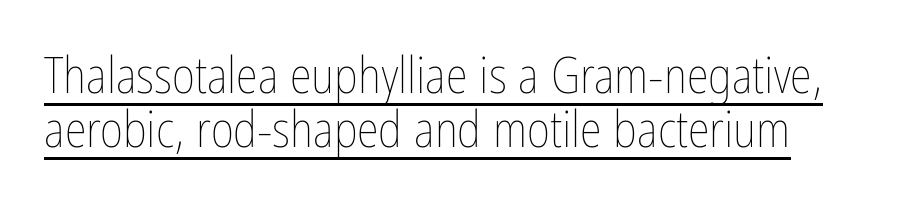
Q: Is the text bold? A: No.
Q: Is the text italic (slanted)? A: No, it is upright.
Q: Is the text underlined? A: Yes.
Q: Is the spacing between letters normal or unusually wide? A: Normal.
Q: Is the spacing between lines tight, normal or loose? A: Tight.
Q: Width (condensed, normal, or wide)? A: Condensed.
Q: Stroke contrast? A: Low.
Q: x-height? A: Medium.
Q: Monospaced? A: No.
